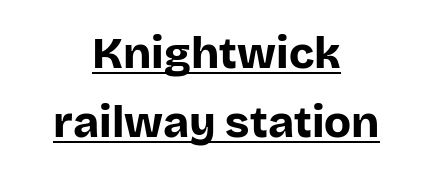
{"serif": "no", "italic": "no", "bold": "yes", "weight": "bold", "width": "normal", "stroke_contrast": "low", "x_height": "large", "monospaced": "no", "underline": "yes", "align": "center", "line_spacing": "normal", "line_spacing_ratio": 1.56, "letter_spacing": "normal", "letter_spacing_em": 0.0, "glyph_px": 44}
